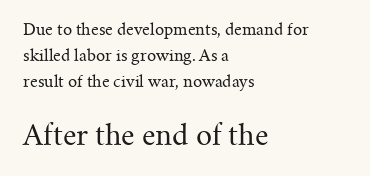
The font's upright variant was chosen for this text. The rendering shows small feet on the letterforms — a serif design. The area under the type is left untouched. Honestly, the row spacing looks completely unremarkable. Note the varied advance widths — an 'i' is clearly narrower than an 'm'.
